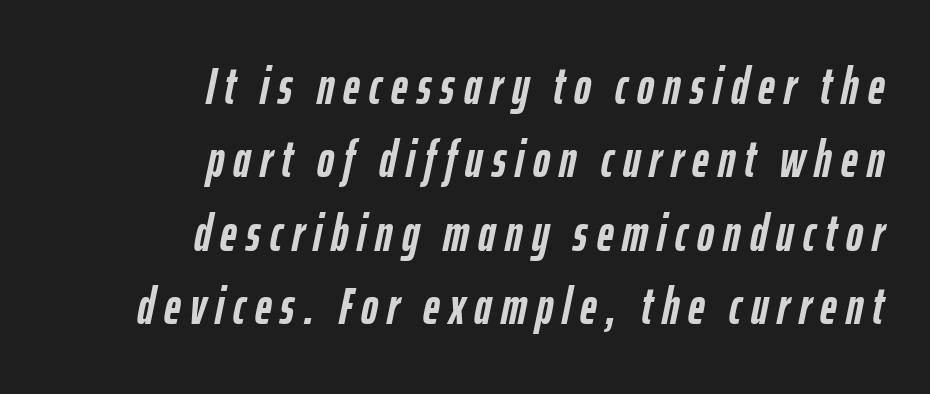
The image shows 51 px semibold, condensed type, italic (leaning right); set right-aligned, normal line spacing (1.44x), not underlined; low stroke contrast and a medium x-height.
